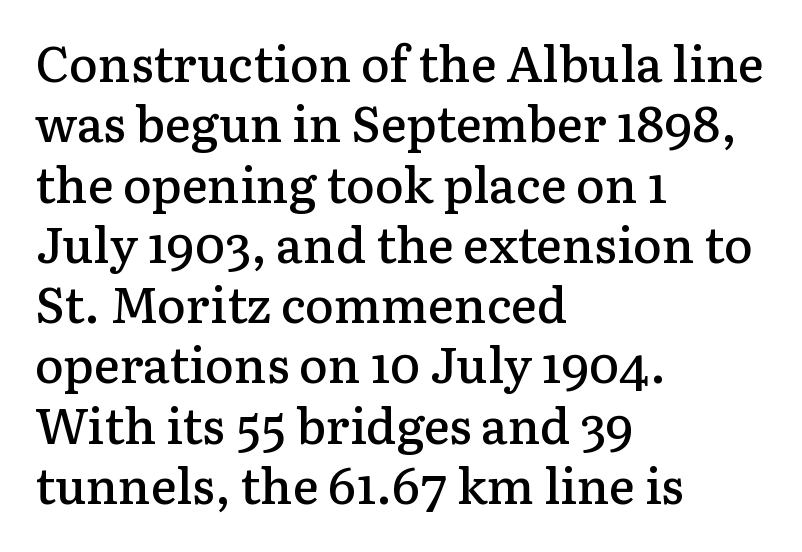
{"serif": "yes", "italic": "no", "bold": "semi", "weight": "semibold", "width": "normal", "stroke_contrast": "low", "x_height": "medium", "monospaced": "no", "underline": "no", "align": "left", "line_spacing_ratio": 1.23, "letter_spacing": "normal", "letter_spacing_em": 0.0, "glyph_px": 49}
